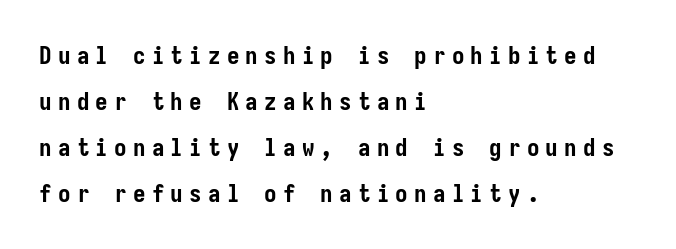
The rendering anchors every line to the left-hand side. Italic: no, the glyphs are upright roman. The passage shown has open, widely tracked lettering throughout. The strokes are fattened all the way to bold. Type without underlining.
